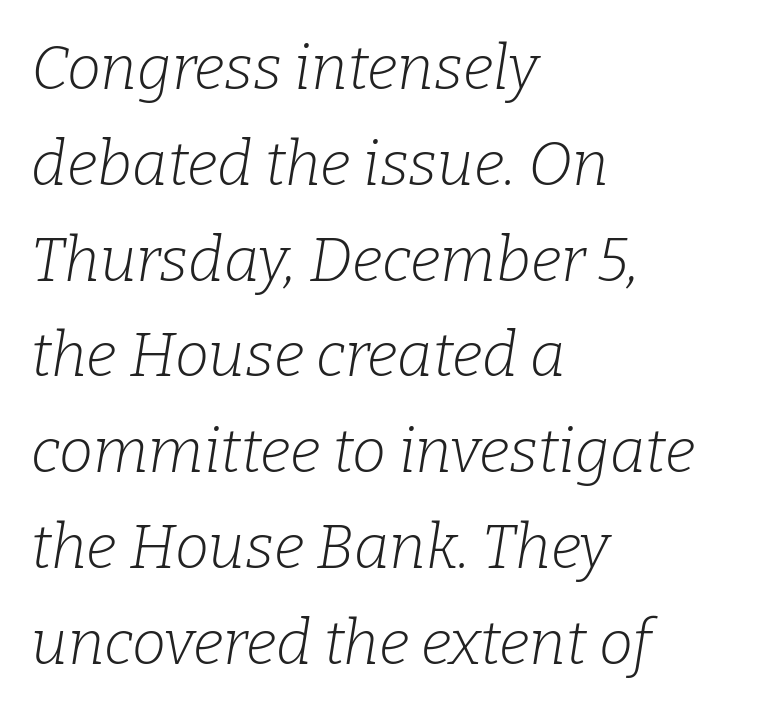
A classic flush-left, rag-right setting is used for this passage. Normally led — the rows are evenly, conventionally spaced. What kind of face is this? One with serifs. Vertical stems look standard width or narrower in stroke. Would a proofreader flag this as italicized? Yes.
